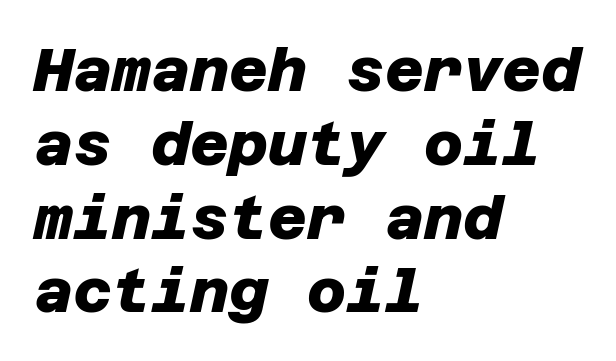
Type style note: lacks serifs. What weight is shown? A full bold with thick strokes. Characters follow at the spacing the type designer built in. Short and long lines alike share a common starting point at left.
